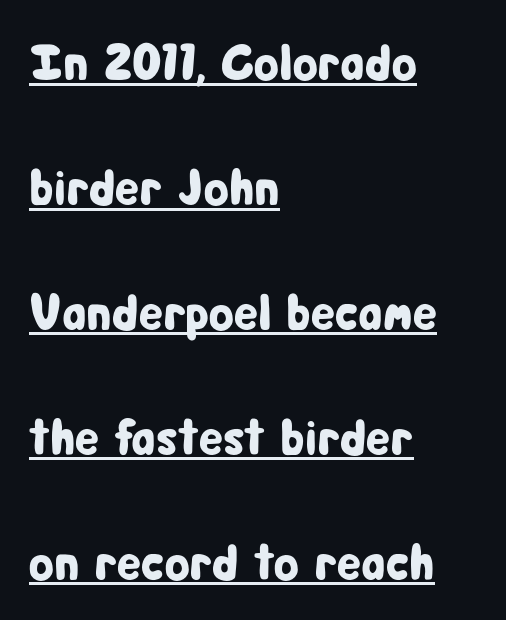
Q: Is the text italic (slanted)? A: No, it is upright.
Q: Is the typeface a serif or a sans-serif typeface? A: Sans-serif.
Q: Is the text underlined? A: Yes.
Q: How is the paragraph aligned? A: Left-aligned.
Q: Is the spacing between letters normal or unusually wide? A: Normal.
Q: Is the spacing between lines tight, normal or loose? A: Loose.
Q: Width (condensed, normal, or wide)? A: Condensed.
Q: Stroke contrast? A: Low.
Q: x-height? A: Medium.
Q: Monospaced? A: No.
